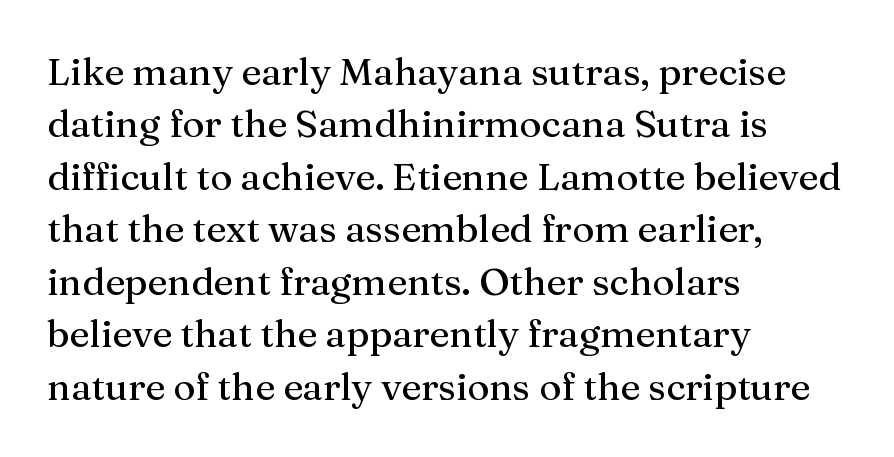
Q: Is the text italic (slanted)? A: No, it is upright.
Q: Is the typeface a serif or a sans-serif typeface? A: Serif.
Q: Is the text underlined? A: No.
Q: How is the paragraph aligned? A: Left-aligned.
Q: Is the spacing between letters normal or unusually wide? A: Normal.
Q: Is the spacing between lines tight, normal or loose? A: Normal.
Q: Width (condensed, normal, or wide)? A: Normal.
Q: Stroke contrast? A: Medium.
Q: x-height? A: Medium.
Q: Monospaced? A: No.
